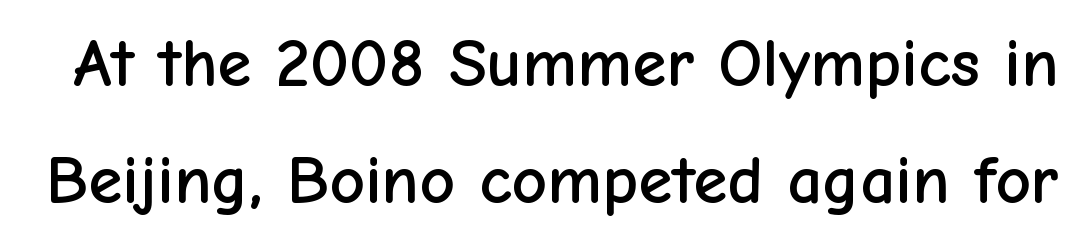
Q: Is the text italic (slanted)? A: No, it is upright.
Q: Is the typeface a serif or a sans-serif typeface? A: Sans-serif.
Q: Is the text underlined? A: No.
Q: Is the spacing between letters normal or unusually wide? A: Normal.
Q: Is the spacing between lines tight, normal or loose? A: Normal.
Q: Width (condensed, normal, or wide)? A: Normal.
Q: Stroke contrast? A: Low.
Q: x-height? A: Medium.
Q: Monospaced? A: No.
